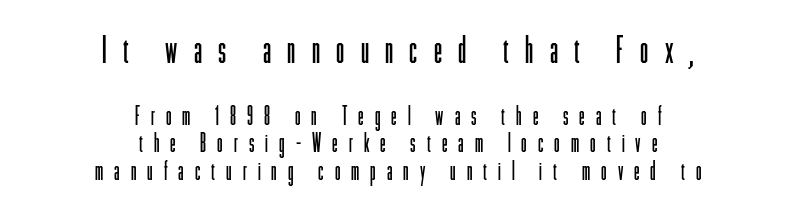
{"serif": "no", "italic": "no", "bold": "no", "weight": "light", "width": "condensed", "stroke_contrast": "low", "x_height": "medium", "monospaced": "no", "underline": "no", "align": "center", "line_spacing": "tight", "line_spacing_ratio": 1.11, "letter_spacing": "wide", "letter_spacing_em": 0.44, "larger_block": "first", "size_ratio": 1.48, "glyph_px": 37}
